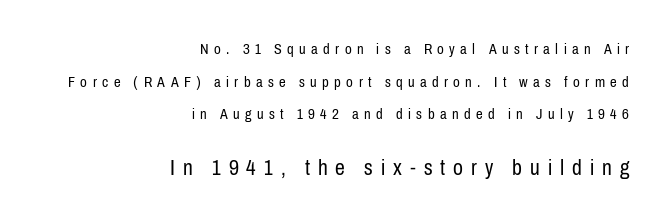
Every stem runs plumb, perpendicular to the baseline. In CSS terms this would be text-align: right. Check under the words: just untouched page. This rendering widens character spacing well past its baseline value.
